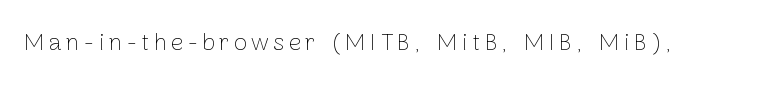
Only glyphs here, with clear space below each row. Posture: upright roman. The font is comparable to plain body text, perhaps lighter.
